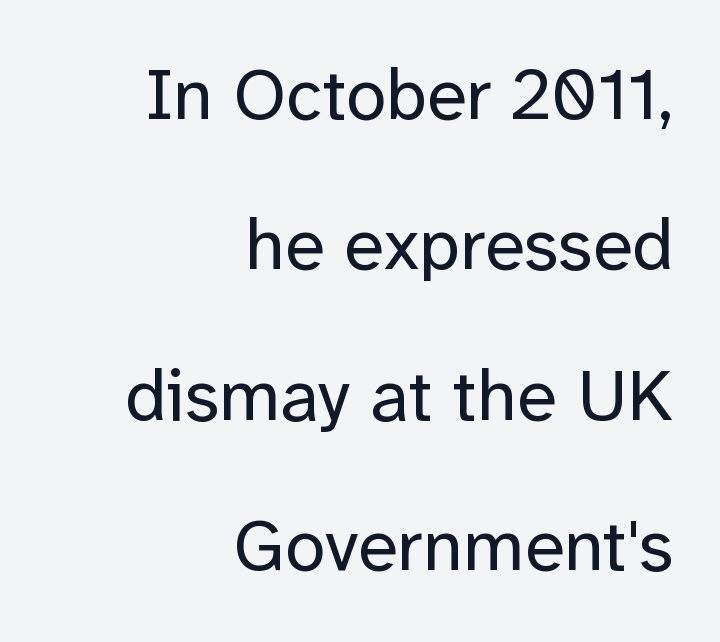
Q: Is the text bold? A: No.
Q: Is the text italic (slanted)? A: No, it is upright.
Q: Is the typeface a serif or a sans-serif typeface? A: Sans-serif.
Q: Is the text underlined? A: No.
Q: How is the paragraph aligned? A: Right-aligned.
Q: Is the spacing between letters normal or unusually wide? A: Normal.
Q: Is the spacing between lines tight, normal or loose? A: Loose.
Q: Width (condensed, normal, or wide)? A: Normal.
Q: Stroke contrast? A: Low.
Q: x-height? A: Medium.
Q: Monospaced? A: No.
